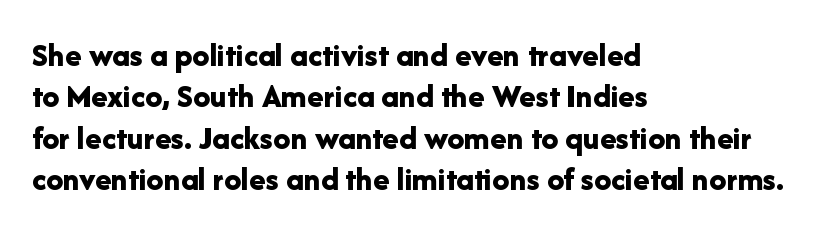
{"serif": "no", "italic": "no", "bold": "yes", "weight": "bold", "width": "normal", "stroke_contrast": "low", "x_height": "medium", "monospaced": "no", "underline": "no", "align": "left", "line_spacing_ratio": 1.22, "letter_spacing": "normal", "letter_spacing_em": 0.0, "glyph_px": 34}
